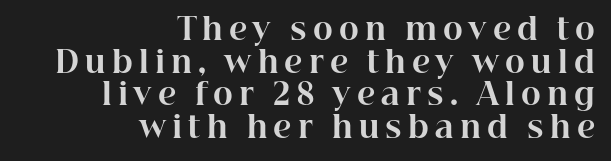
Q: Is the text bold? A: Yes.
Q: Is the text italic (slanted)? A: No, it is upright.
Q: Is the typeface a serif or a sans-serif typeface? A: Serif.
Q: Is the text underlined? A: No.
Q: How is the paragraph aligned? A: Right-aligned.
Q: Is the spacing between letters normal or unusually wide? A: Unusually wide.
Q: Is the spacing between lines tight, normal or loose? A: Tight.
Q: Width (condensed, normal, or wide)? A: Normal.
Q: Stroke contrast? A: High.
Q: x-height? A: Medium.
Q: Monospaced? A: No.
